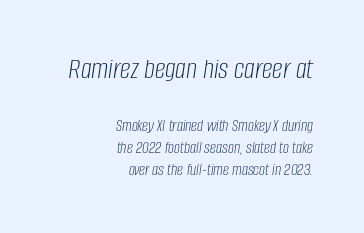
{"italic": "yes", "lean": "right", "slant_degrees": 8, "bold": "no", "weight": "light", "width": "condensed", "stroke_contrast": "low", "x_height": "large", "monospaced": "no", "underline": "no", "align": "right", "line_spacing": "normal", "line_spacing_ratio": 1.32, "letter_spacing": "normal", "letter_spacing_em": 0.0, "larger_block": "first", "size_ratio": 1.76, "glyph_px": 30}
